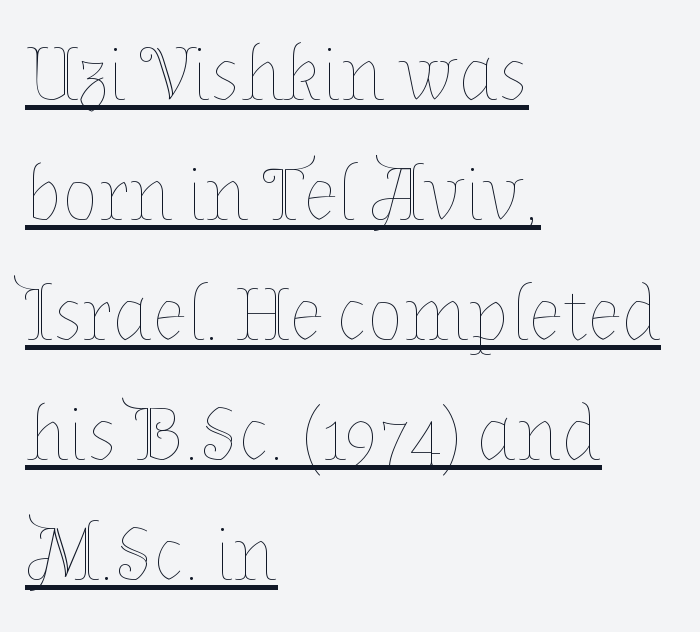
Q: Is the text bold? A: No.
Q: Is the text italic (slanted)? A: No, it is upright.
Q: Is the text underlined? A: Yes.
Q: How is the paragraph aligned? A: Left-aligned.
Q: Is the spacing between letters normal or unusually wide? A: Normal.
Q: Is the spacing between lines tight, normal or loose? A: Normal.
Q: Width (condensed, normal, or wide)? A: Normal.
Q: Stroke contrast? A: Low.
Q: x-height? A: Medium.
Q: Monospaced? A: No.
